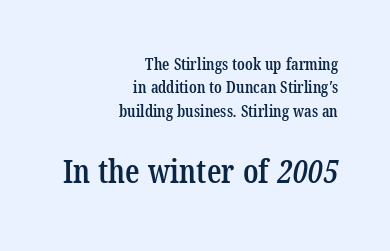
The image shows 32 px semibold, condensed serif type; set right-aligned, normal line spacing (1.46x), normal letter spacing, not underlined; the second (bottom) block is 2.0x larger; low stroke contrast and a medium x-height.
